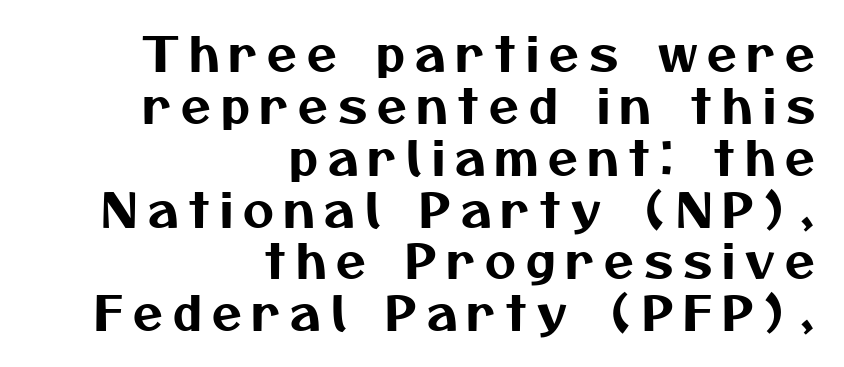
{"serif": "no", "width": "normal", "stroke_contrast": "medium", "x_height": "medium", "monospaced": "no", "underline": "no", "align": "right", "line_spacing": "tight", "line_spacing_ratio": 1.08, "letter_spacing": "wide", "letter_spacing_em": 0.21, "glyph_px": 48}
